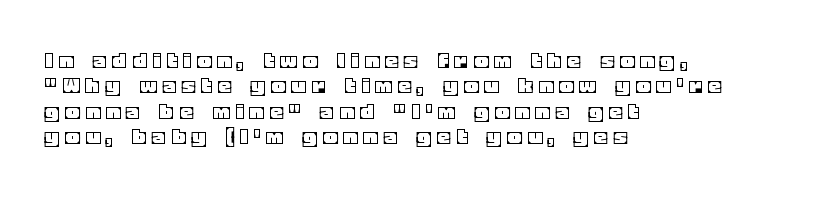
{"italic": "no", "underline": "no", "align": "left", "line_spacing": "tight", "line_spacing_ratio": 1.02, "letter_spacing": "wide", "letter_spacing_em": 0.28, "glyph_px": 25}
